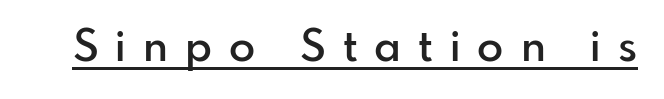
The image shows 43 px semibold sans-serif type, upright; set unusually wide letter spacing (+0.4 em), underlined; low stroke contrast and a small x-height.
